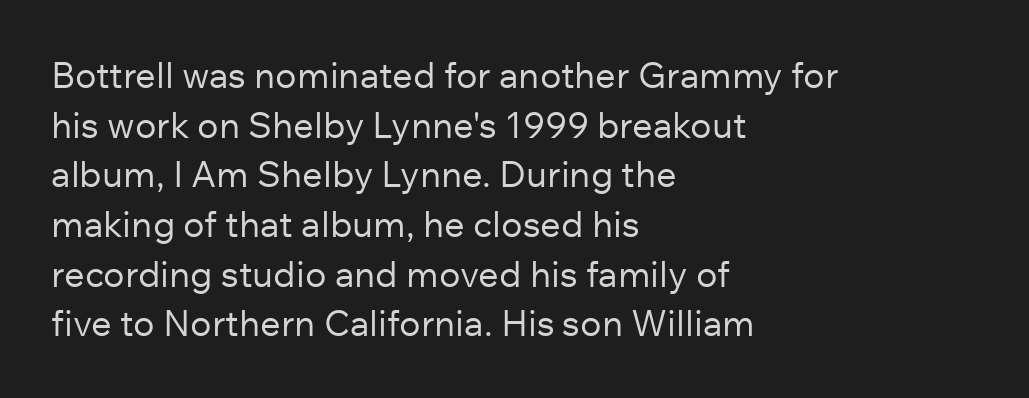
Q: Is the text bold? A: No.
Q: Is the text italic (slanted)? A: No, it is upright.
Q: Is the typeface a serif or a sans-serif typeface? A: Sans-serif.
Q: Is the text underlined? A: No.
Q: How is the paragraph aligned? A: Left-aligned.
Q: Is the spacing between letters normal or unusually wide? A: Normal.
Q: Is the spacing between lines tight, normal or loose? A: Normal.
Q: Width (condensed, normal, or wide)? A: Normal.
Q: Stroke contrast? A: Low.
Q: x-height? A: Medium.
Q: Monospaced? A: No.
